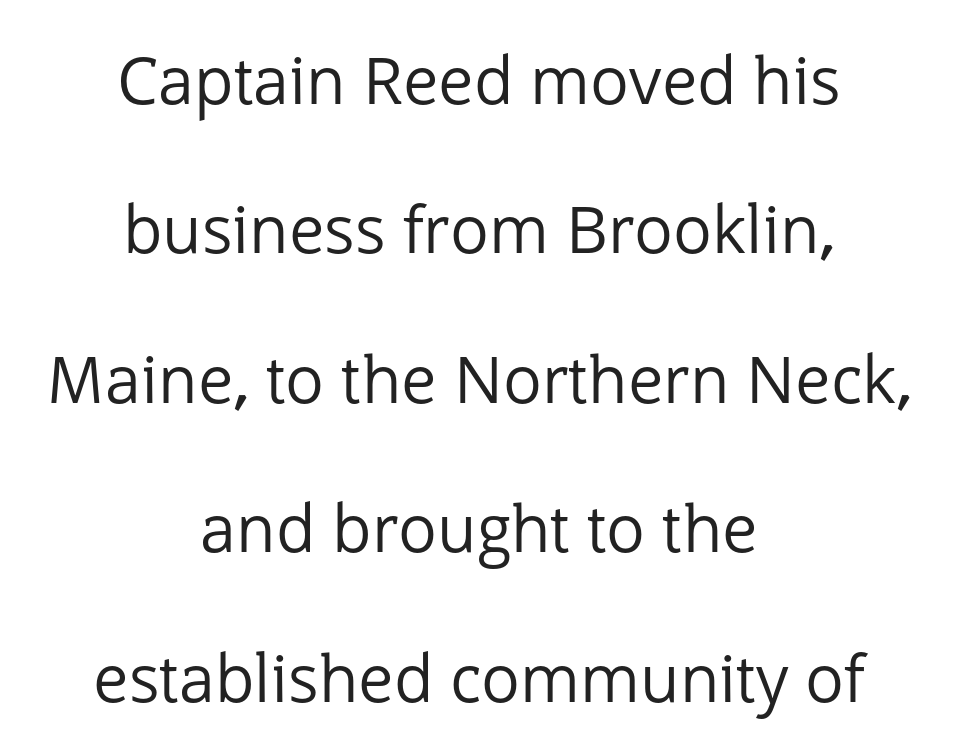
This sample uses a sans-serif face. These lines are rendered in a variable-pitch font. Unmarked baselines from the first word to the last. Observe the ordinary spacing: letters are neighbours, not strangers.
